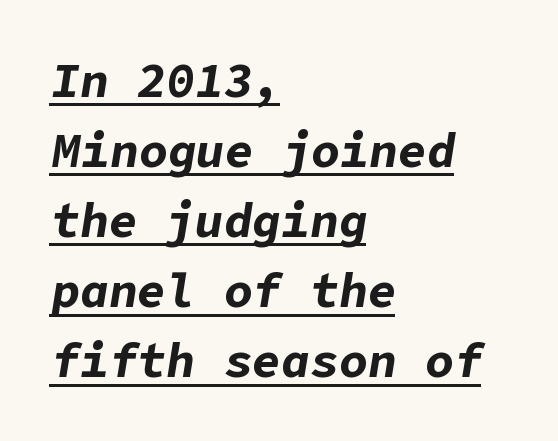
Horizontally, the lines are justified to the leading edge only. Every character sits at an angle, as italics do. The letters are bold, with thick, heavy strokes. Interline gaps are of average width in this sample. The face used here appears with an underline applied.
